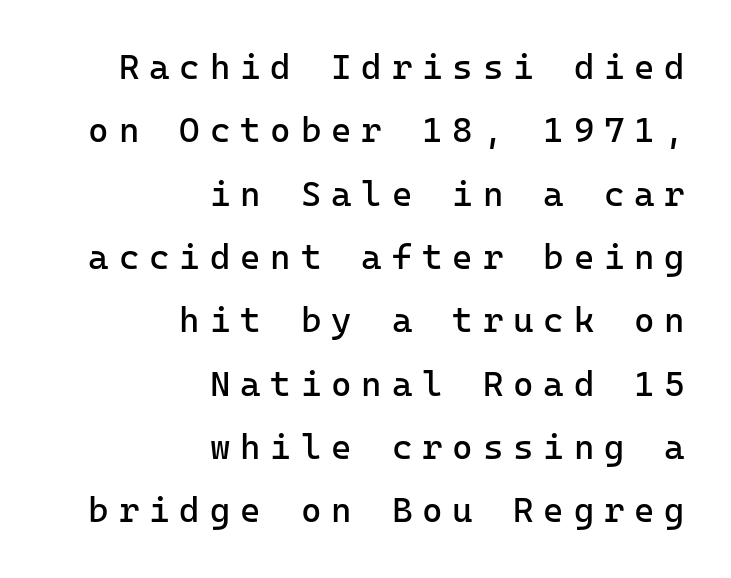
Q: Is the text bold? A: No.
Q: Is the text italic (slanted)? A: No, it is upright.
Q: Is the typeface a serif or a sans-serif typeface? A: Sans-serif.
Q: Is the text underlined? A: No.
Q: How is the paragraph aligned? A: Right-aligned.
Q: Is the spacing between letters normal or unusually wide? A: Unusually wide.
Q: Width (condensed, normal, or wide)? A: Normal.
Q: Stroke contrast? A: Low.
Q: x-height? A: Medium.
